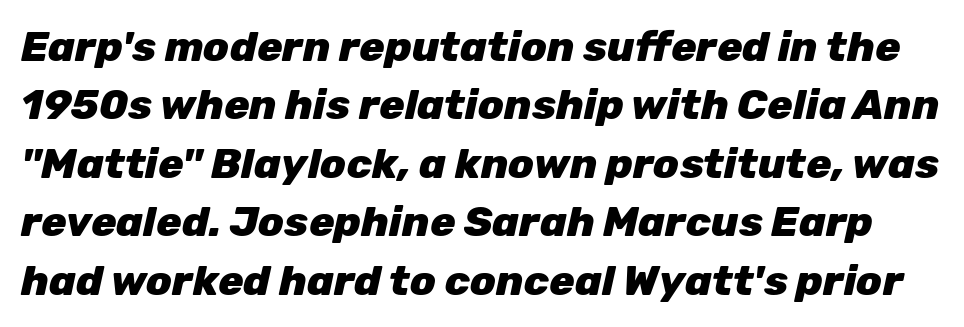
The image shows 42 px heavy type, italic (leaning right); set normal line spacing (1.39x), normal letter spacing, not underlined; low stroke contrast and a medium x-height.
